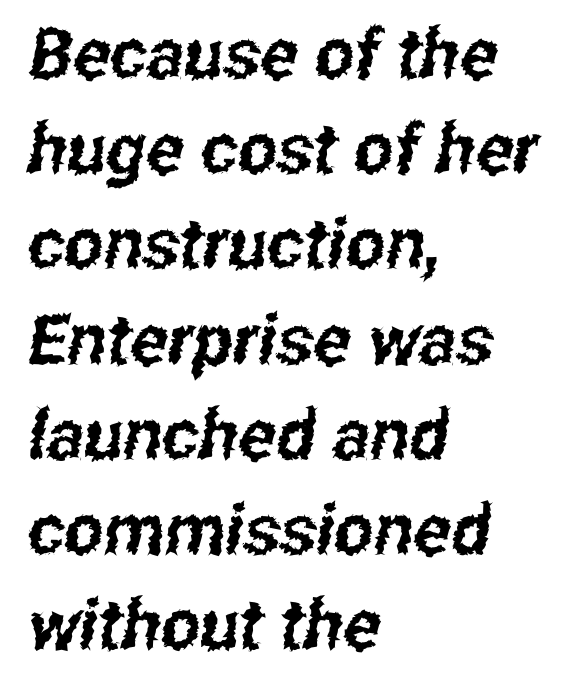
Q: Is the typeface a serif or a sans-serif typeface? A: Sans-serif.
Q: Is the text underlined? A: No.
Q: How is the paragraph aligned? A: Left-aligned.
Q: Is the spacing between letters normal or unusually wide? A: Normal.
Q: Is the spacing between lines tight, normal or loose? A: Normal.
Q: Width (condensed, normal, or wide)? A: Condensed.
Q: Stroke contrast? A: Low.
Q: x-height? A: Medium.
Q: Monospaced? A: No.
